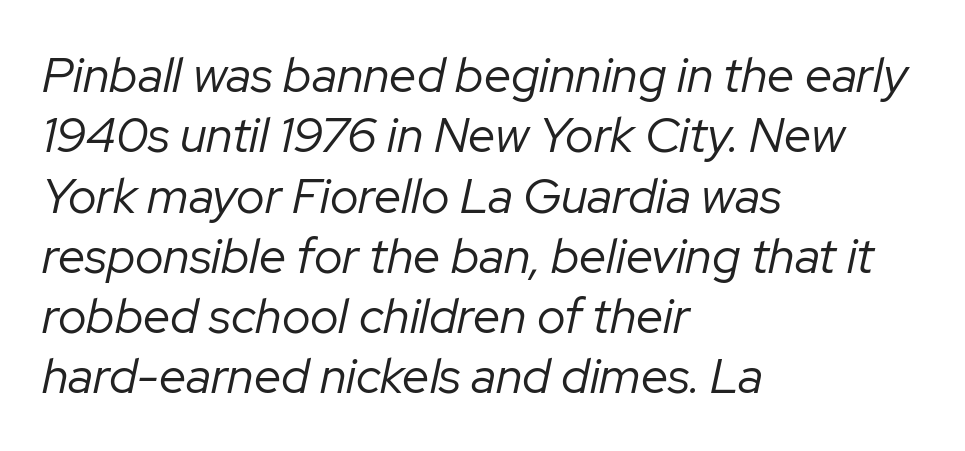
The image shows 49 px regular-weight type, italic (leaning right); set left-aligned, line spacing 1.23x, normal letter spacing, not underlined; low stroke contrast and a medium x-height.
